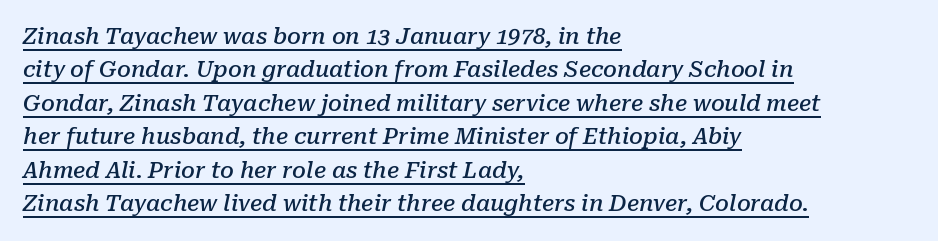
The image shows 22 px text type, italic (leaning right); set left-aligned, normal line spacing (1.52x), normal letter spacing, underlined.
